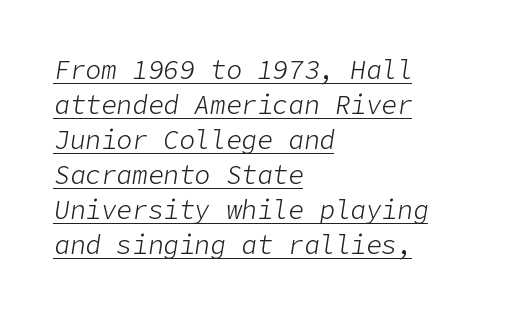
The face used here has a pronounced slope to its letters. The setting favours the left margin, as ordinary paragraphs usually do. This is underlined copy, the kind a proofreader might mark for attention. Rows of type keep a routine distance in the vertical direction.
